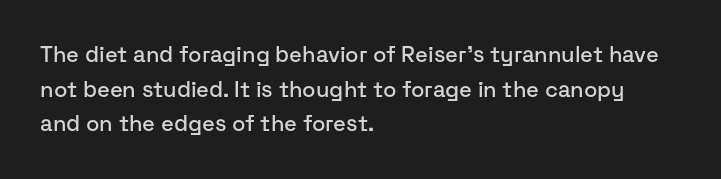
The image shows 22 px text type, upright; set left-aligned, normal line spacing (1.57x), normal letter spacing, not underlined.
